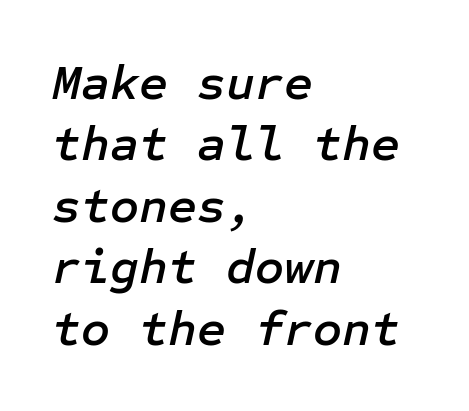
The image shows 50 px text type, italic (leaning right); set left-aligned, line spacing 1.23x, normal letter spacing, not underlined; low stroke contrast and a medium x-height.
